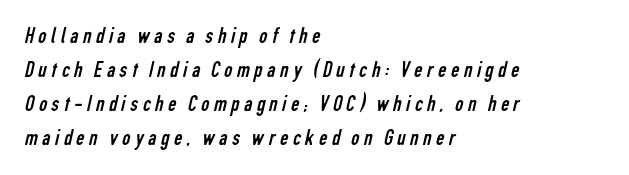
Rows of type keep a routine distance in the vertical direction. Check under the words: just untouched page. A light-to-regular cut is what we see here. The passage is arranged the way most books set body copy — flush left. The tracking reads as deliberately expanded to a designer's eye.
